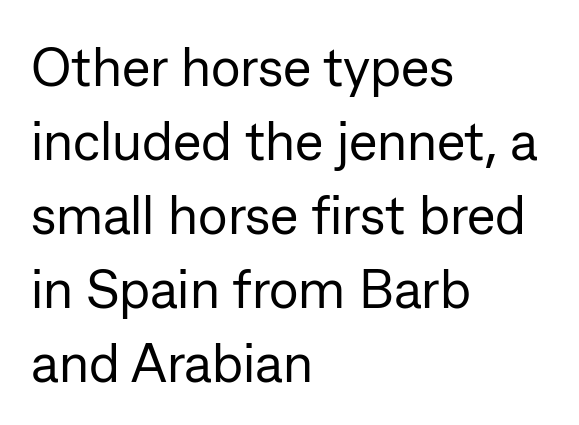
Q: Is the text bold? A: No.
Q: Is the text italic (slanted)? A: No, it is upright.
Q: Is the typeface a serif or a sans-serif typeface? A: Sans-serif.
Q: Is the text underlined? A: No.
Q: How is the paragraph aligned? A: Left-aligned.
Q: Is the spacing between letters normal or unusually wide? A: Normal.
Q: Is the spacing between lines tight, normal or loose? A: Normal.
Q: Width (condensed, normal, or wide)? A: Normal.
Q: Stroke contrast? A: Low.
Q: x-height? A: Medium.
Q: Monospaced? A: No.
